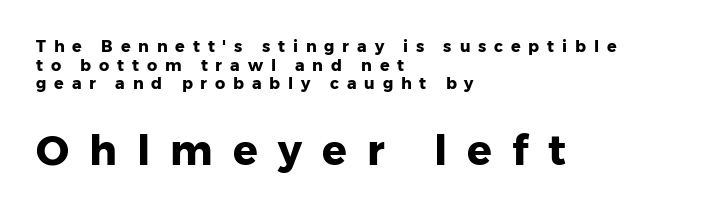
The image shows 41 px heavy sans-serif type, upright; set left-aligned, line spacing 1.17x, unusually wide letter spacing (+0.49 em), not underlined; the second (bottom) block is 2.56x larger; low stroke contrast and a medium x-height.
